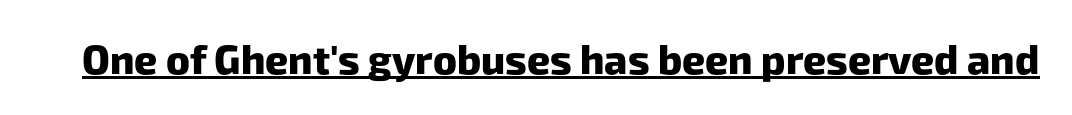
Q: Is the text bold? A: Yes.
Q: Is the typeface a serif or a sans-serif typeface? A: Sans-serif.
Q: Is the text underlined? A: Yes.
Q: Is the spacing between letters normal or unusually wide? A: Normal.
Q: Width (condensed, normal, or wide)? A: Normal.
Q: Stroke contrast? A: Low.
Q: x-height? A: Medium.
Q: Monospaced? A: No.
